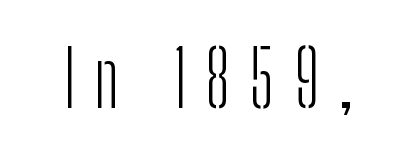
Q: Is the text bold? A: No.
Q: Is the text italic (slanted)? A: No, it is upright.
Q: Is the typeface a serif or a sans-serif typeface? A: Sans-serif.
Q: Is the text underlined? A: No.
Q: Is the spacing between letters normal or unusually wide? A: Unusually wide.
Q: Width (condensed, normal, or wide)? A: Condensed.
Q: Stroke contrast? A: Low.
Q: x-height? A: Medium.
Q: Monospaced? A: No.
